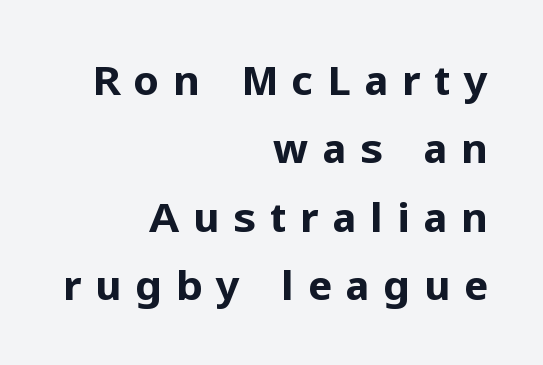
{"serif": "no", "italic": "no", "bold": "yes", "weight": "bold", "width": "normal", "stroke_contrast": "low", "x_height": "medium", "monospaced": "no", "underline": "no", "align": "right", "line_spacing": "normal", "line_spacing_ratio": 1.67, "letter_spacing": "wide", "letter_spacing_em": 0.33, "glyph_px": 41}
